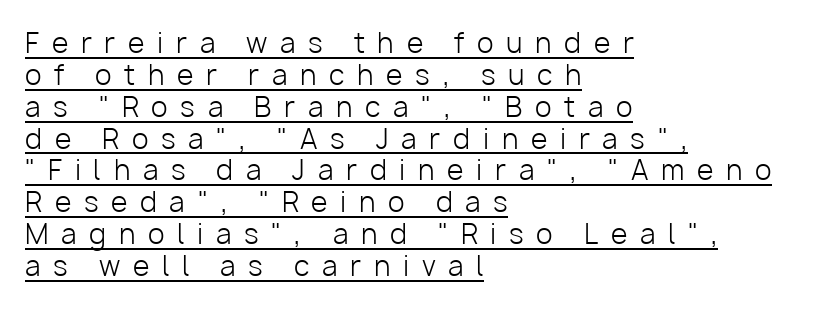
The image shows 27 px text type, upright; set left-aligned, line spacing 1.18x, unusually wide letter spacing (+0.47 em), underlined.
